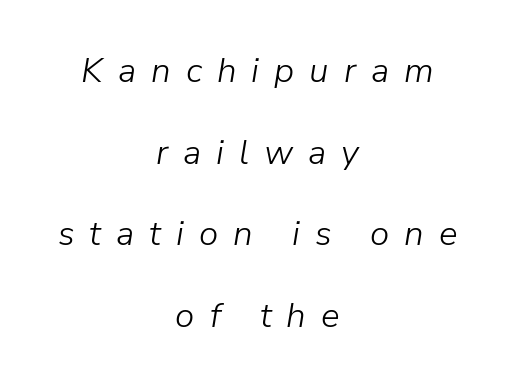
The image shows 35 px light type, italic (leaning right); set centered, loose line spacing (2.33x), unusually wide letter spacing (+0.43 em), not underlined; low stroke contrast and a medium x-height.
